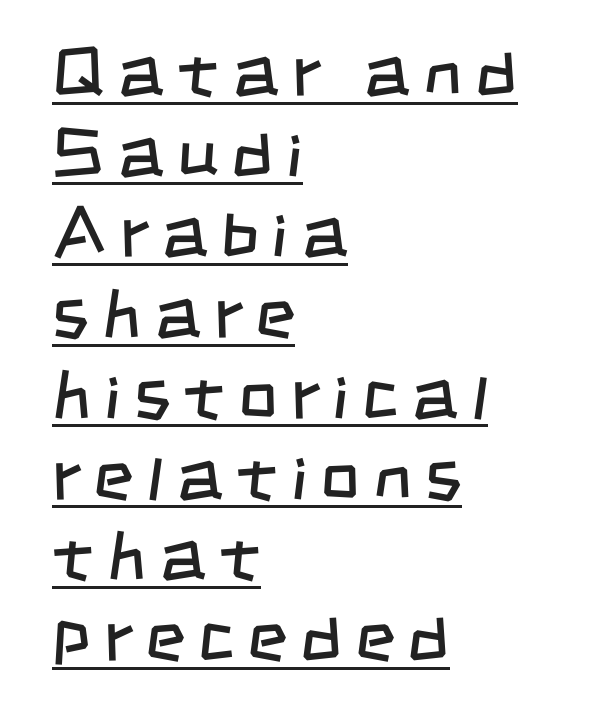
{"serif": "no", "bold": "no", "weight": "regular", "width": "condensed", "stroke_contrast": "low", "x_height": "large", "monospaced": "no", "underline": "yes", "align": "left", "line_spacing_ratio": 1.17, "glyph_px": 69}
